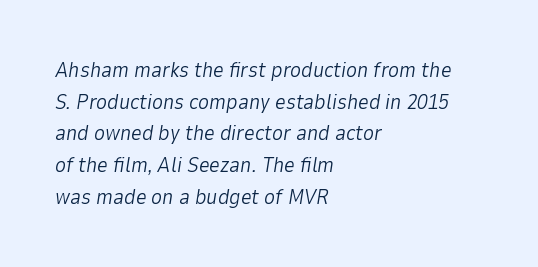
Q: Is the text bold? A: No.
Q: Is the text italic (slanted)? A: Yes, it leans right by about 9 degrees.
Q: Is the text underlined? A: No.
Q: How is the paragraph aligned? A: Left-aligned.
Q: Is the spacing between letters normal or unusually wide? A: Normal.
Q: Is the spacing between lines tight, normal or loose? A: Normal.
